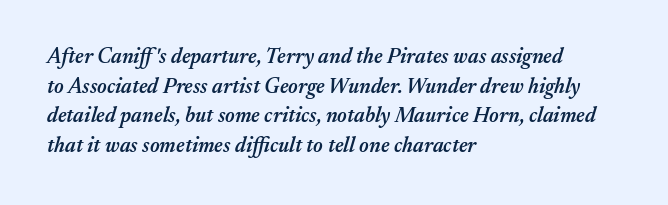
Q: Is the text bold? A: Semi-bold.
Q: Is the text italic (slanted)? A: Yes, it leans right by about 17 degrees.
Q: Is the text underlined? A: No.
Q: How is the paragraph aligned? A: Left-aligned.
Q: Is the spacing between letters normal or unusually wide? A: Normal.
Q: Is the spacing between lines tight, normal or loose? A: Normal.
